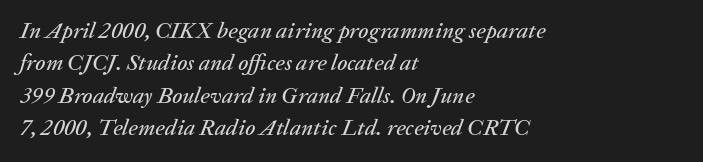
Descenders are the only things crossing below the line. Tracking here is standard; glyphs follow each other at the usual distance. The text carries the slant typical of an italic or oblique font. The lines in this sample share a left origin and differ only in where they stop.
